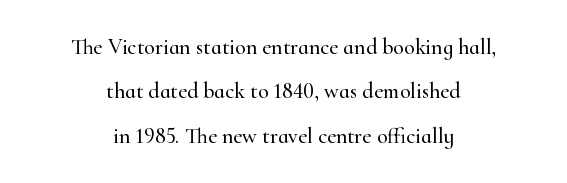
Quick note: interline space is abundant. Nobody drew a line under any word here. Horizontally, the lines are justified to the midpoint only. Honestly, the letter spacing is just normal — you wouldn't notice it.
